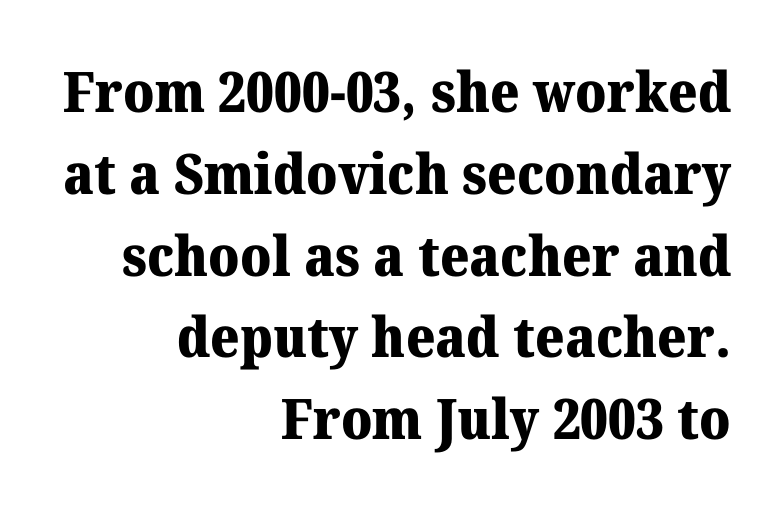
{"serif": "yes", "italic": "no", "bold": "yes", "weight": "heavy", "width": "normal", "stroke_contrast": "medium", "x_height": "medium", "monospaced": "no", "underline": "no", "align": "right", "line_spacing": "normal", "line_spacing_ratio": 1.46, "letter_spacing": "normal", "letter_spacing_em": 0.0, "glyph_px": 56}
